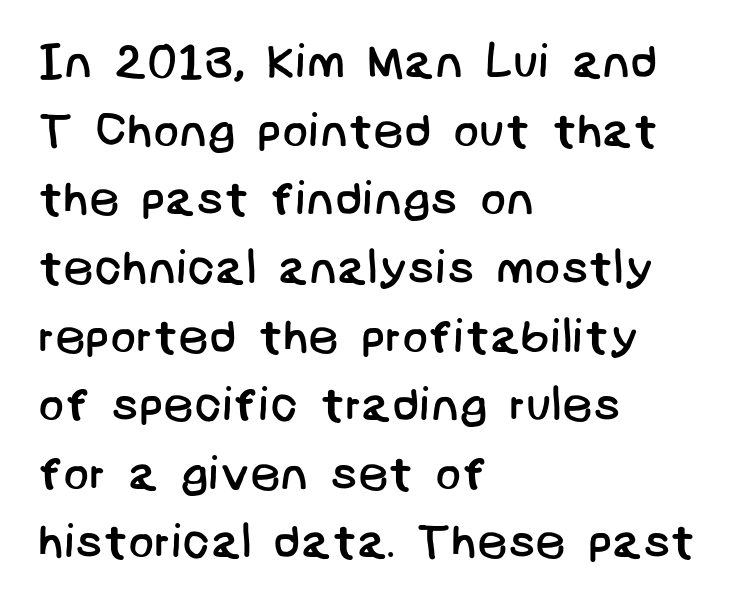
Q: Is the text bold? A: No.
Q: Is the typeface a serif or a sans-serif typeface? A: Sans-serif.
Q: Is the text underlined? A: No.
Q: How is the paragraph aligned? A: Left-aligned.
Q: Is the spacing between letters normal or unusually wide? A: Normal.
Q: Is the spacing between lines tight, normal or loose? A: Normal.
Q: Width (condensed, normal, or wide)? A: Normal.
Q: Stroke contrast? A: Low.
Q: x-height? A: Large.
